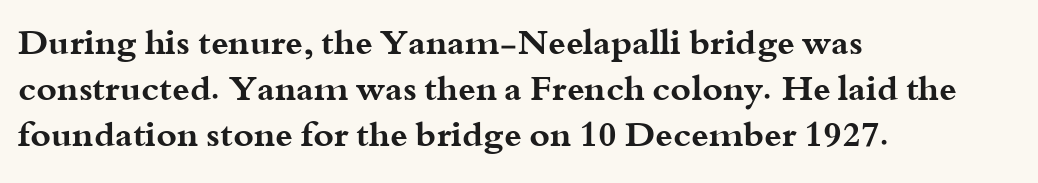
Q: Is the text bold? A: Yes.
Q: Is the text italic (slanted)? A: No, it is upright.
Q: Is the typeface a serif or a sans-serif typeface? A: Serif.
Q: Is the text underlined? A: No.
Q: How is the paragraph aligned? A: Left-aligned.
Q: Is the spacing between letters normal or unusually wide? A: Normal.
Q: Is the spacing between lines tight, normal or loose? A: Normal.
Q: Width (condensed, normal, or wide)? A: Wide.
Q: Stroke contrast? A: Medium.
Q: x-height? A: Small.
Q: Monospaced? A: No.
